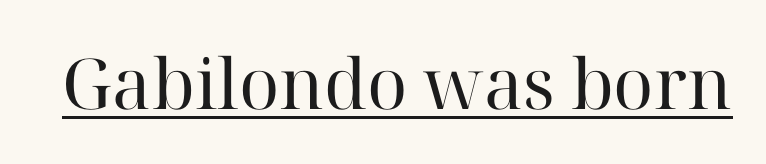
{"serif": "yes", "italic": "no", "bold": "no", "weight": "regular", "width": "normal", "stroke_contrast": "high", "x_height": "medium", "monospaced": "no", "underline": "yes", "letter_spacing": "normal", "letter_spacing_em": 0.0, "glyph_px": 70}
